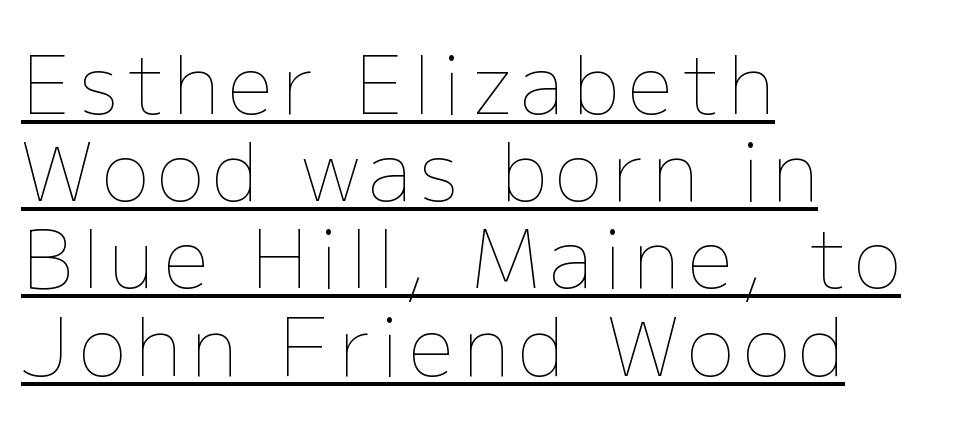
{"italic": "no", "bold": "no", "weight": "thin", "width": "normal", "stroke_contrast": "low", "x_height": "medium", "monospaced": "no", "underline": "yes", "align": "left", "line_spacing": "tight", "line_spacing_ratio": 1.09, "glyph_px": 80}
